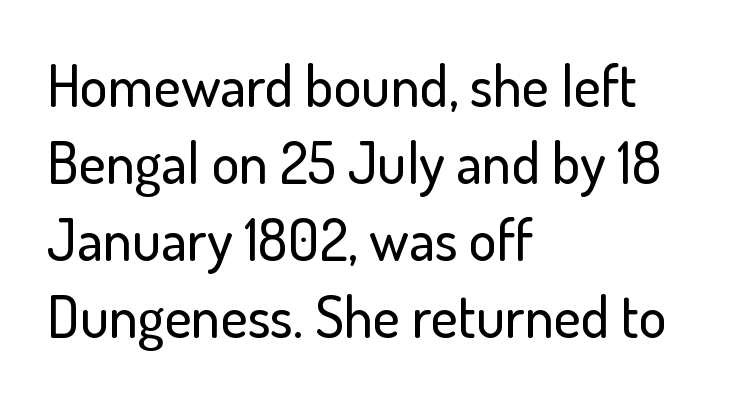
Q: Is the text italic (slanted)? A: No, it is upright.
Q: Is the typeface a serif or a sans-serif typeface? A: Sans-serif.
Q: Is the text underlined? A: No.
Q: How is the paragraph aligned? A: Left-aligned.
Q: Is the spacing between letters normal or unusually wide? A: Normal.
Q: Is the spacing between lines tight, normal or loose? A: Normal.
Q: Width (condensed, normal, or wide)? A: Normal.
Q: Stroke contrast? A: Low.
Q: x-height? A: Small.
Q: Monospaced? A: No.
